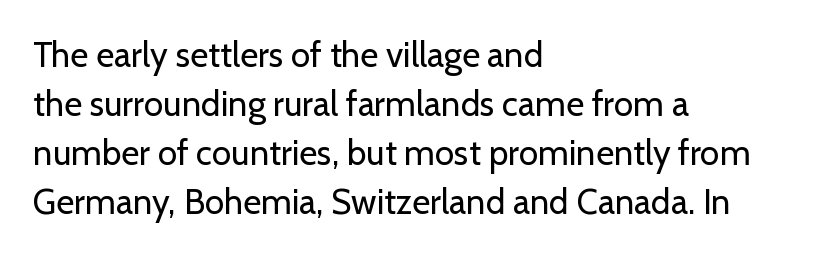
The image shows 35 px regular-weight sans-serif type, upright; set left-aligned, normal line spacing (1.4x), normal letter spacing, not underlined; low stroke contrast and a medium x-height.
